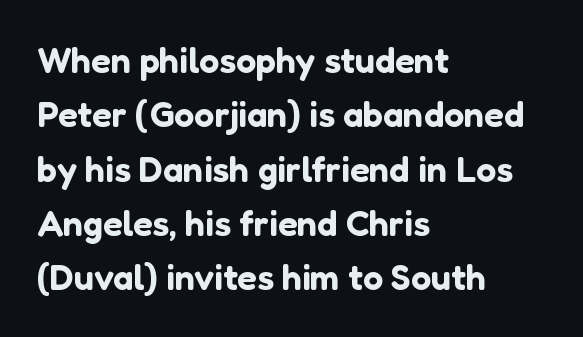
{"serif": "no", "italic": "no", "width": "normal", "stroke_contrast": "low", "x_height": "medium", "monospaced": "no", "underline": "no", "align": "left", "line_spacing": "normal", "line_spacing_ratio": 1.51, "letter_spacing": "normal", "letter_spacing_em": 0.0, "glyph_px": 36}
